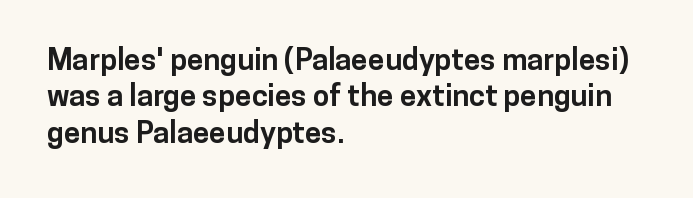
The image shows 30 px bold sans-serif type, upright; set left-aligned, line spacing 1.21x, normal letter spacing, not underlined; low stroke contrast and a medium x-height.
